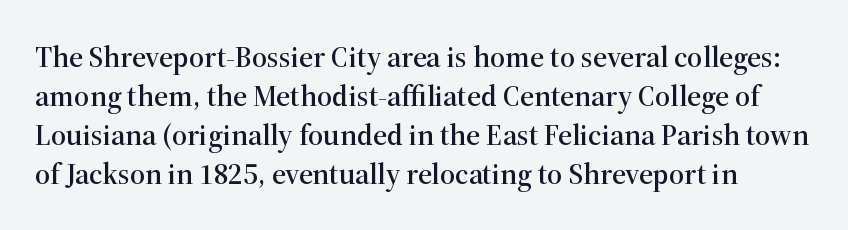
Q: Is the text italic (slanted)? A: No, it is upright.
Q: Is the typeface a serif or a sans-serif typeface? A: Serif.
Q: Is the text underlined? A: No.
Q: Is the spacing between letters normal or unusually wide? A: Normal.
Q: Is the spacing between lines tight, normal or loose? A: Normal.
Q: Width (condensed, normal, or wide)? A: Normal.
Q: Stroke contrast? A: High.
Q: x-height? A: Medium.
Q: Monospaced? A: No.
